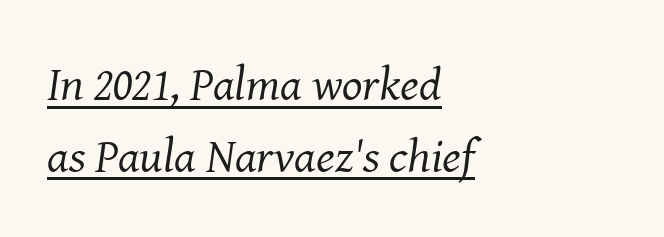
The typesetter chose a ragged-right arrangement here. The rendering uses natural spacing where letterforms have individual widths. Type style note: has serifs. If you measured baseline to baseline, you'd find a middling distance. Heaviness? Minimal to ordinary, like unemphasized prose. The tracking reads as untouched default to a designer's eye.
